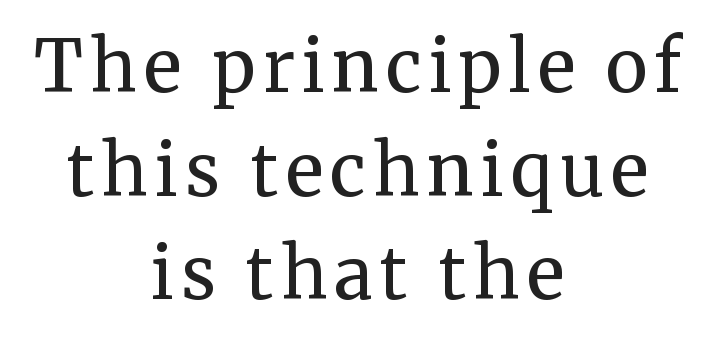
{"serif": "yes", "italic": "no", "bold": "no", "weight": "regular", "width": "normal", "stroke_contrast": "medium", "x_height": "medium", "monospaced": "no", "underline": "no", "align": "center", "line_spacing": "normal", "line_spacing_ratio": 1.46, "glyph_px": 71}
